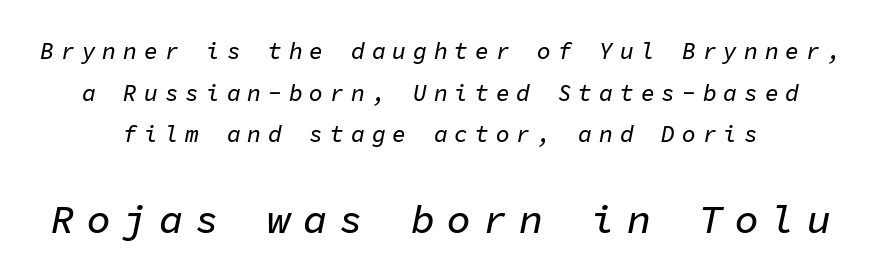
These lines are rendered in a fixed-pitch font. Visually, the bottom section dominates because its glyphs are scaled up. Letters rest on an invisible, unmarked baseline. Is the letter spacing exaggerated? Yes — the characters are pushed far apart. Yep, that's italic — everything's leaning.
